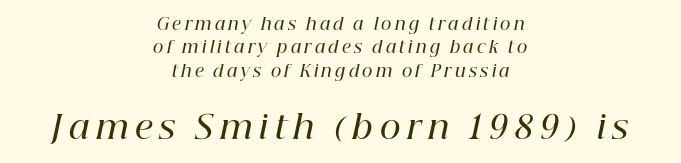
The passage shown is typed in a proportional face where columns would drift. This layout puts the modest block above and the oversized block below. Casual observation: everything's sitting right in the middle. Weight check: semibold — heavier than regular, not quite bold.
